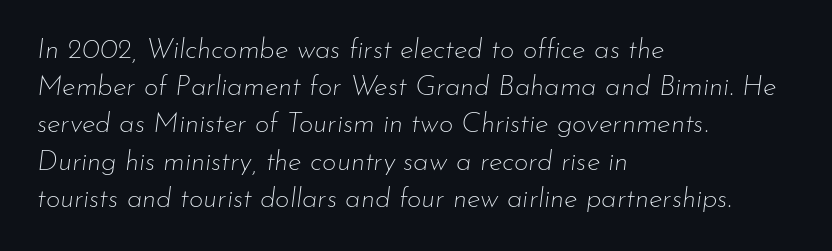
Q: Is the text bold? A: No.
Q: Is the text italic (slanted)? A: Yes, it leans right by about 7 degrees.
Q: Is the text underlined? A: No.
Q: How is the paragraph aligned? A: Left-aligned.
Q: Is the spacing between letters normal or unusually wide? A: Normal.
Q: Is the spacing between lines tight, normal or loose? A: Normal.
Q: Width (condensed, normal, or wide)? A: Normal.
Q: Stroke contrast? A: Low.
Q: x-height? A: Small.
Q: Monospaced? A: No.
